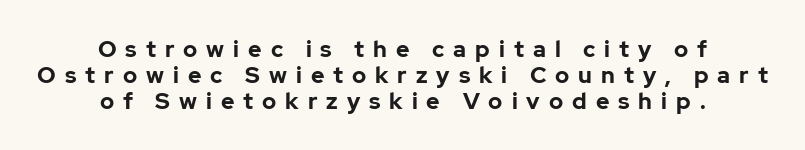
The image shows 23 px bold type, upright; set centered, tight line spacing (1.12x), unusually wide letter spacing (+0.39 em), not underlined.
